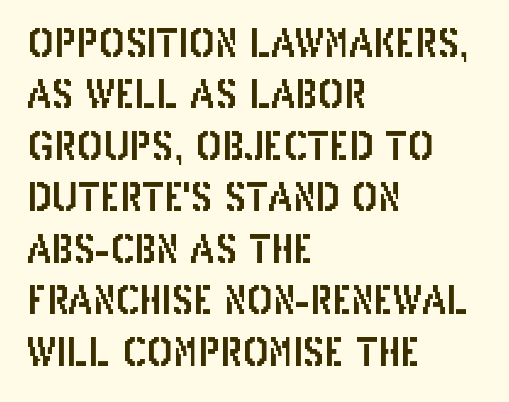
Do the characters align in a grid? No, the font is proportional. The paragraph shown leans on its left margin. Horizontal bands of white between lines are of average thickness. These lines were composed using upright roman letters. Nothing unusual about the tracking: characters are spaced as the font intends.
